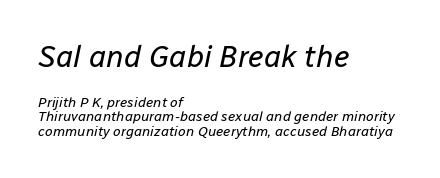
The image shows 30 px regular-weight type, italic (leaning right); set left-aligned, tight line spacing (1.03x), normal letter spacing, not underlined; the first (top) block is 2.14x larger; low stroke contrast and a medium x-height.
